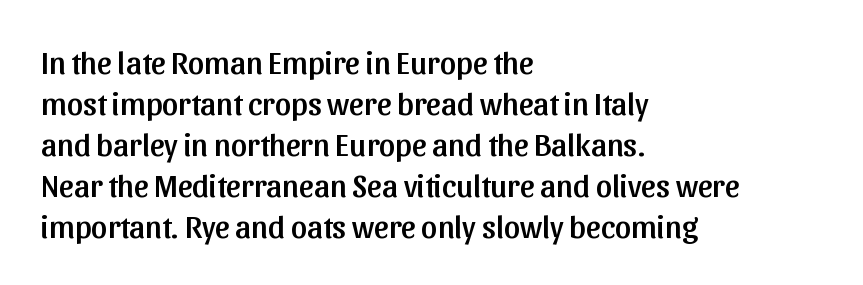
The image shows 32 px sans-serif type, upright; set left-aligned, normal line spacing (1.28x), normal letter spacing, not underlined; low stroke contrast and a medium x-height.
